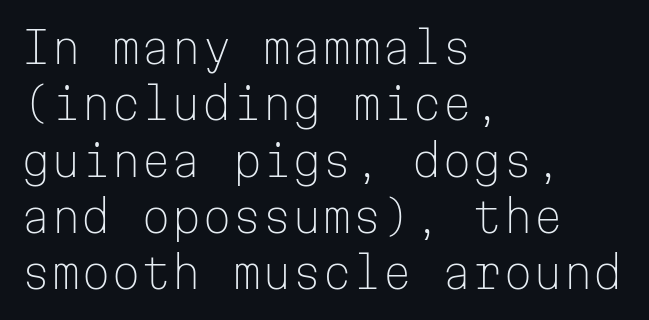
{"serif": "no", "italic": "no", "bold": "no", "weight": "light", "width": "normal", "stroke_contrast": "low", "x_height": "medium", "monospaced": "yes", "underline": "no", "align": "left", "line_spacing": "normal", "line_spacing_ratio": 1.31, "letter_spacing": "normal", "letter_spacing_em": 0.0, "glyph_px": 43}
